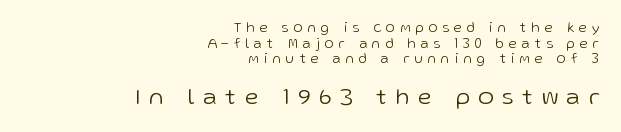
{"italic": "no", "bold": "no", "underline": "no", "align": "right", "line_spacing": "tight", "line_spacing_ratio": 1.11, "letter_spacing": "wide", "letter_spacing_em": 0.37, "larger_block": "second", "size_ratio": 1.71, "glyph_px": 24}
